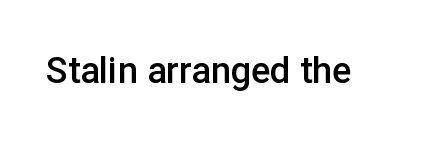
The image shows 36 px semibold sans-serif type, upright; set normal letter spacing, not underlined; low stroke contrast and a medium x-height.
